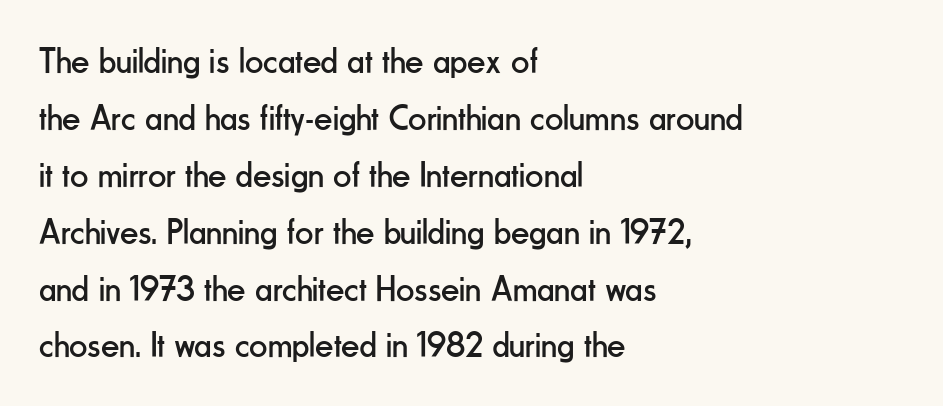
{"serif": "no", "italic": "no", "bold": "no", "weight": "regular", "width": "condensed", "stroke_contrast": "low", "x_height": "small", "monospaced": "no", "underline": "no", "align": "left", "line_spacing": "normal", "line_spacing_ratio": 1.58, "letter_spacing": "normal", "letter_spacing_em": 0.0, "glyph_px": 36}
